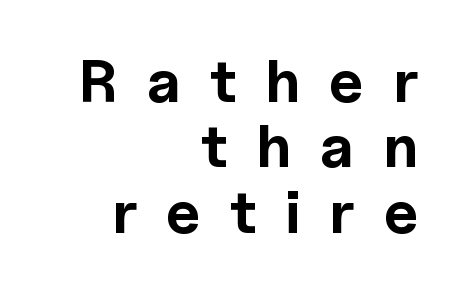
{"serif": "no", "italic": "no", "bold": "yes", "weight": "bold", "width": "normal", "x_height": "medium", "monospaced": "no", "underline": "no", "align": "right", "line_spacing": "tight", "line_spacing_ratio": 1.09, "letter_spacing": "wide", "letter_spacing_em": 0.49, "glyph_px": 60}
